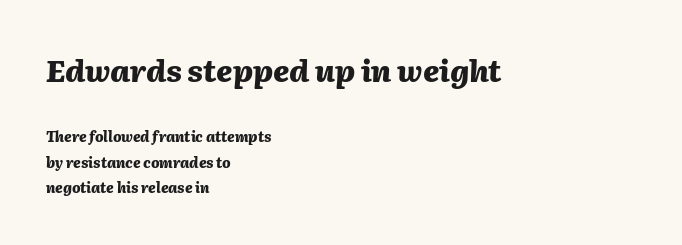
The image shows 30 px heavy type, italic (leaning right); set left-aligned, line spacing 1.83x, normal letter spacing, not underlined; the first (top) block is 2.14x larger; medium stroke contrast and a medium x-height.
